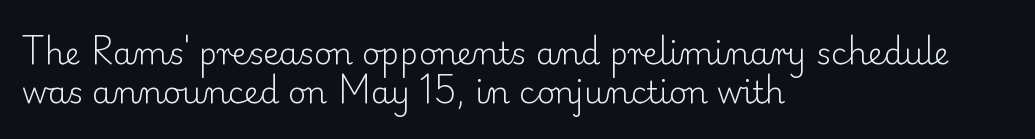
{"italic": "no", "bold": "no", "weight": "light", "width": "normal", "stroke_contrast": "low", "x_height": "small", "monospaced": "no", "underline": "no", "align": "left", "line_spacing": "normal", "line_spacing_ratio": 1.25, "letter_spacing": "normal", "letter_spacing_em": 0.0, "glyph_px": 31}
